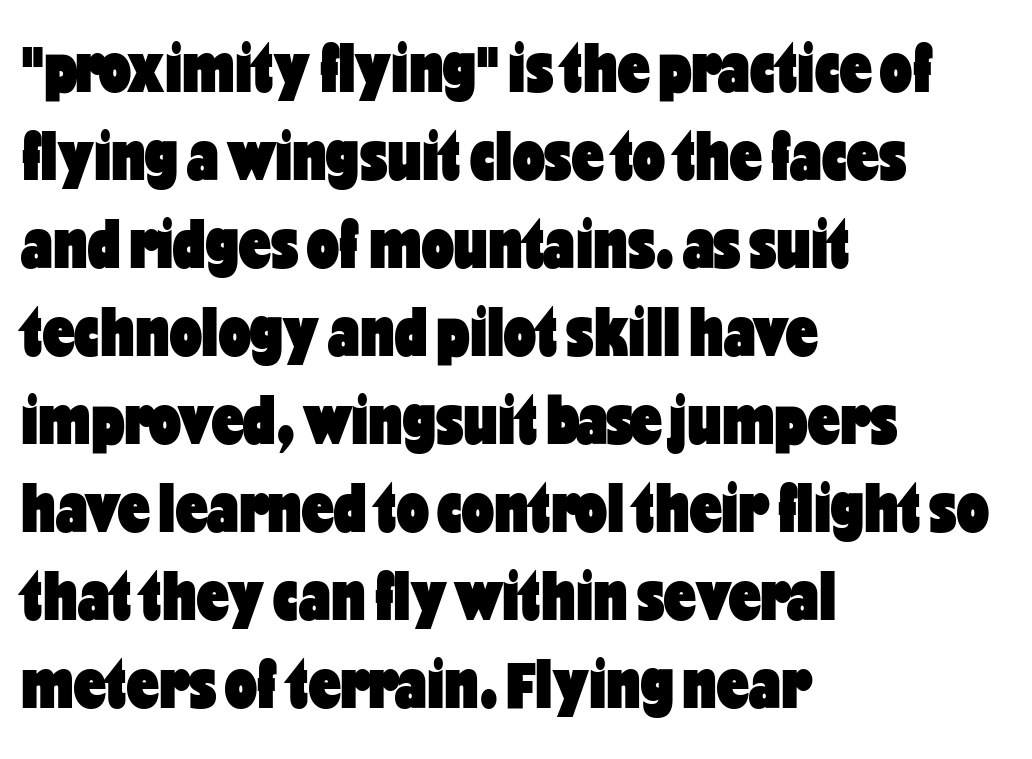
Observe the absence of serifs on each vertical stroke in this sample. A typesetter would call this zero additional tracking. The face used here is proportionally spaced, like ordinary book or web type. The typesetter chose a ragged-right arrangement here.
